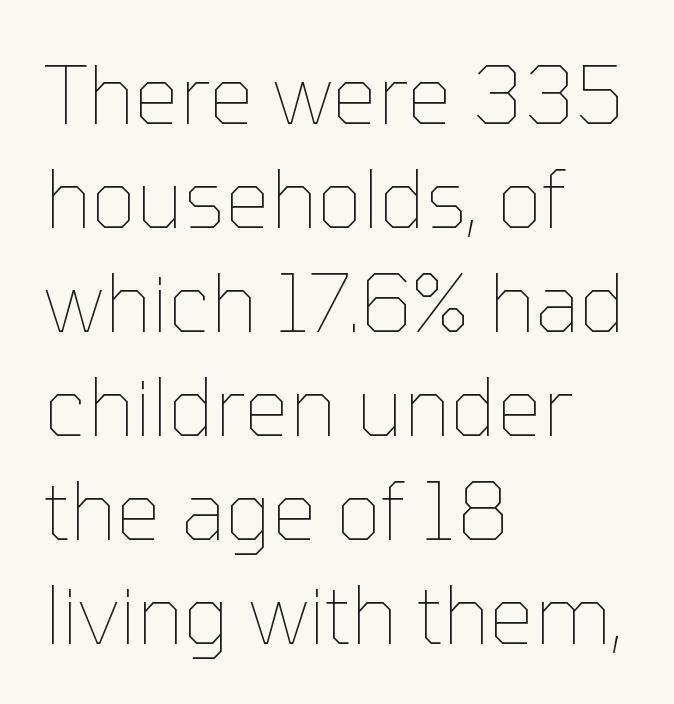
Ascenders rise straight up at ninety degrees. Visually the block forms a straight wall on the left and a jagged coastline on the right. Quick note: underline off. Spacing verdict: proportional, widths tailored to each character. Does extra space separate the letters? No, they use regular spacing.
